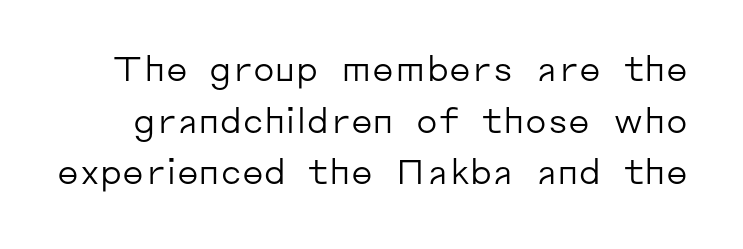
Q: Is the text bold? A: No.
Q: Is the text italic (slanted)? A: No, it is upright.
Q: Is the typeface a serif or a sans-serif typeface? A: Sans-serif.
Q: Is the text underlined? A: No.
Q: Is the spacing between letters normal or unusually wide? A: Normal.
Q: Is the spacing between lines tight, normal or loose? A: Normal.
Q: Width (condensed, normal, or wide)? A: Normal.
Q: Stroke contrast? A: Low.
Q: x-height? A: Medium.
Q: Monospaced? A: No.
